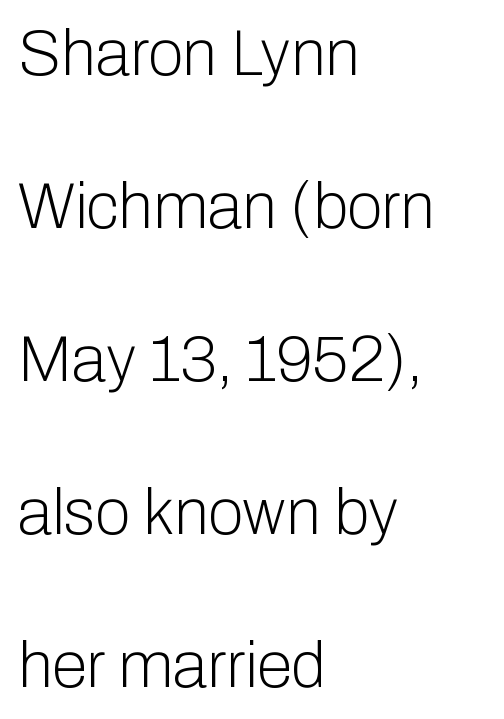
The image shows 64 px light sans-serif type, upright; set left-aligned, loose line spacing (2.39x), normal letter spacing, not underlined; low stroke contrast and a medium x-height.
